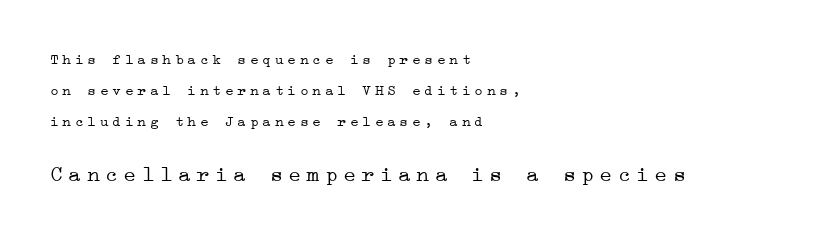
Line spacing here is loose. Type size steps up from the first block to the second. Inter-character spacing is expanded well beyond the font's built-in metrics. Do the letters lean? They stand straight. The lines are quadded left. Descenders hang freely into open space.
